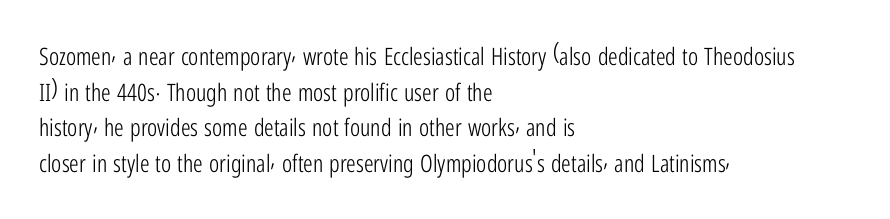
{"italic": "no", "bold": "no", "underline": "no", "align": "left", "line_spacing": "normal", "line_spacing_ratio": 1.48, "letter_spacing": "normal", "letter_spacing_em": 0.0, "glyph_px": 24}
